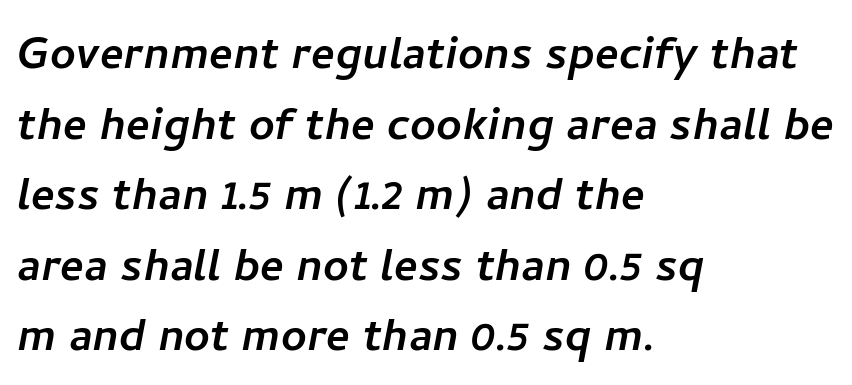
The strip under each line holds only bare page. Compared with typical body copy, the letter spacing here is the same. You could not count columns in this text — the font is proportionally spaced. Is there much room between lines? A standard amount, neither cramped nor airy.
